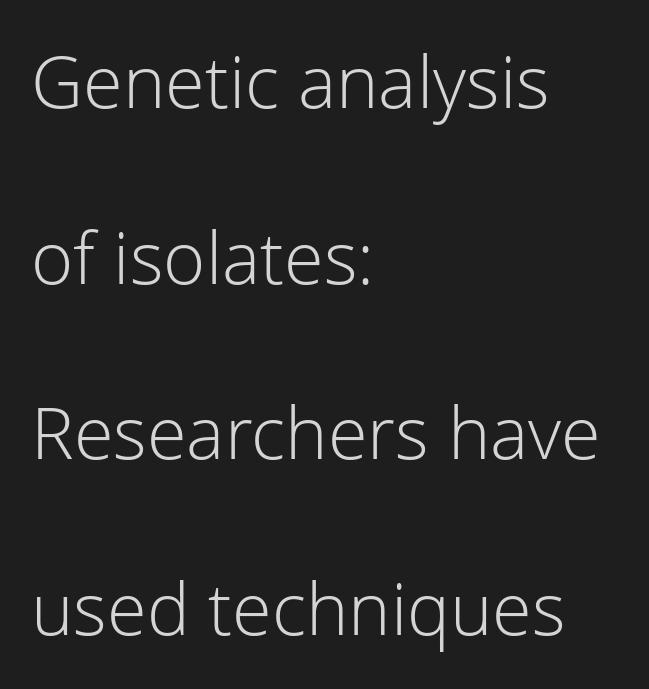
Q: Is the text bold? A: No.
Q: Is the text italic (slanted)? A: No, it is upright.
Q: Is the typeface a serif or a sans-serif typeface? A: Sans-serif.
Q: Is the text underlined? A: No.
Q: How is the paragraph aligned? A: Left-aligned.
Q: Is the spacing between letters normal or unusually wide? A: Normal.
Q: Is the spacing between lines tight, normal or loose? A: Loose.
Q: Width (condensed, normal, or wide)? A: Normal.
Q: Stroke contrast? A: Low.
Q: x-height? A: Medium.
Q: Monospaced? A: No.
